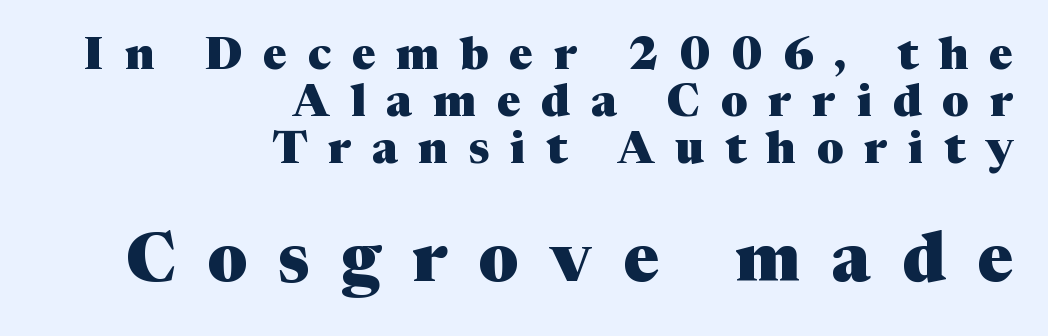
The rendering uses a bold face; every stroke is thick and dark. Block two is the big one; block one sits smaller above it. Short note: letters widely spaced. Look at the bottom of the vertical strokes: they flare into serifs here. Check the space under the baseline: it is left empty. Visually the block forms a straight wall on the right and a jagged coastline on the left.
